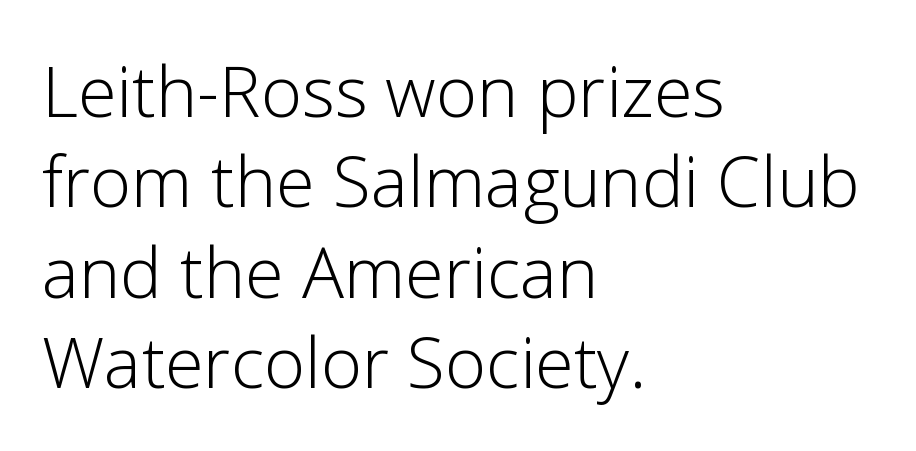
The image shows 70 px light sans-serif type, upright; set left-aligned, normal line spacing (1.29x), normal letter spacing, not underlined; low stroke contrast and a medium x-height.
